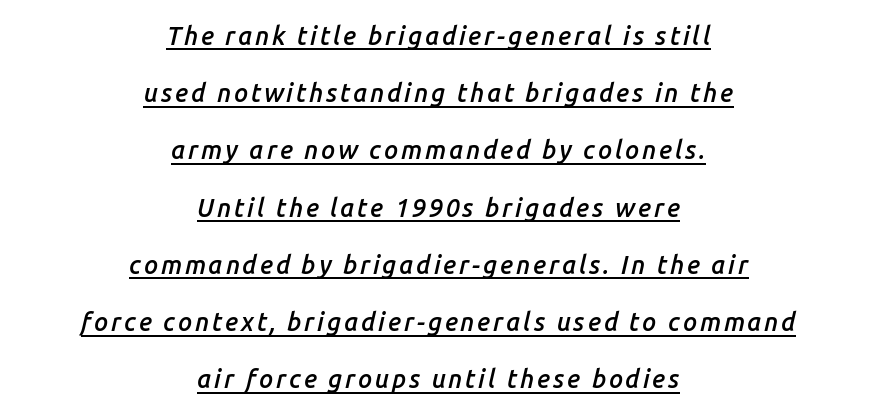
Q: Is the text bold? A: Semi-bold.
Q: Is the text italic (slanted)? A: Yes, it leans right by about 14 degrees.
Q: Is the text underlined? A: Yes.
Q: How is the paragraph aligned? A: Centered.
Q: Is the spacing between lines tight, normal or loose? A: Loose.
